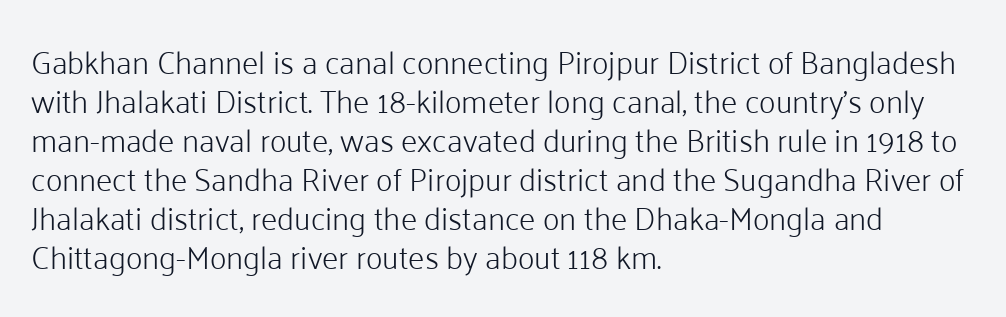
{"serif": "no", "italic": "no", "bold": "no", "weight": "light", "width": "normal", "stroke_contrast": "low", "x_height": "medium", "monospaced": "no", "underline": "no", "align": "left", "line_spacing_ratio": 1.22, "letter_spacing": "normal", "letter_spacing_em": 0.0, "glyph_px": 32}
